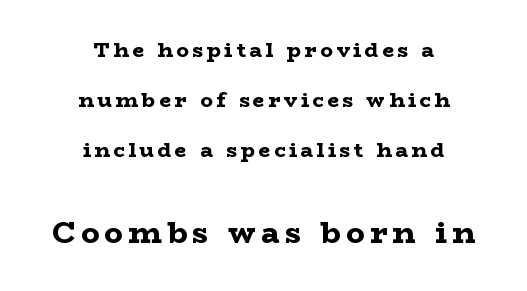
The image shows 31 px bold, wide serif type, upright; set centered, loose line spacing (2.39x), not underlined; the second (bottom) block is 1.48x larger; low stroke contrast and a medium x-height.
